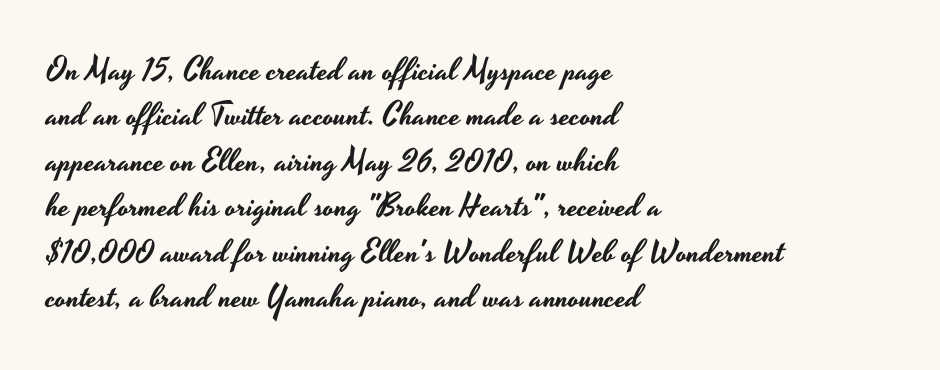
Q: Is the text italic (slanted)? A: Yes.
Q: Is the typeface a serif or a sans-serif typeface? A: Sans-serif.
Q: Is the text underlined? A: No.
Q: How is the paragraph aligned? A: Left-aligned.
Q: Is the spacing between letters normal or unusually wide? A: Normal.
Q: Is the spacing between lines tight, normal or loose? A: Normal.
Q: Width (condensed, normal, or wide)? A: Wide.
Q: Stroke contrast? A: Low.
Q: x-height? A: Small.
Q: Monospaced? A: No.
